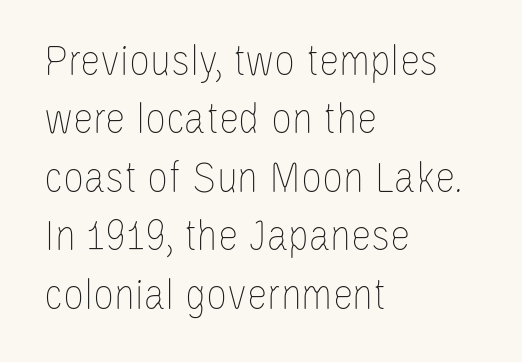
Any mark beneath the type? The region is blank. Letters have the restrained weight of plain body copy at most. How would I describe the line gaps? Plain and ordinary. A student would call this left alignment; a typographer would say flush left, rag right.
